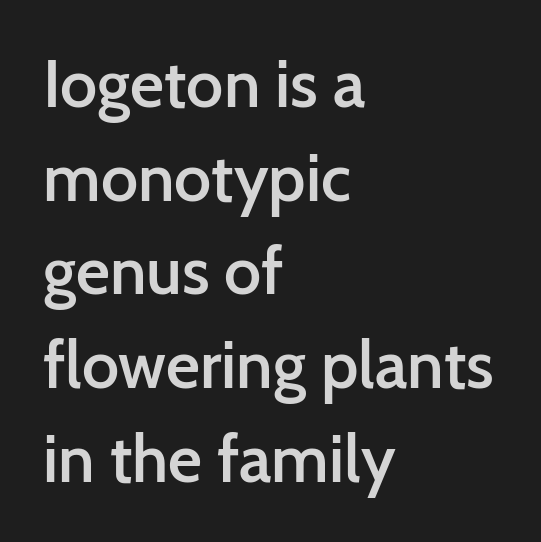
The image shows 66 px semibold sans-serif type, upright; set left-aligned, normal line spacing (1.42x), normal letter spacing, not underlined; low stroke contrast and a medium x-height.
